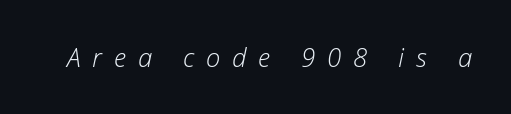
{"italic": "yes", "lean": "right", "slant_degrees": 12, "bold": "no", "underline": "no", "letter_spacing": "wide", "letter_spacing_em": 0.46, "glyph_px": 26}
